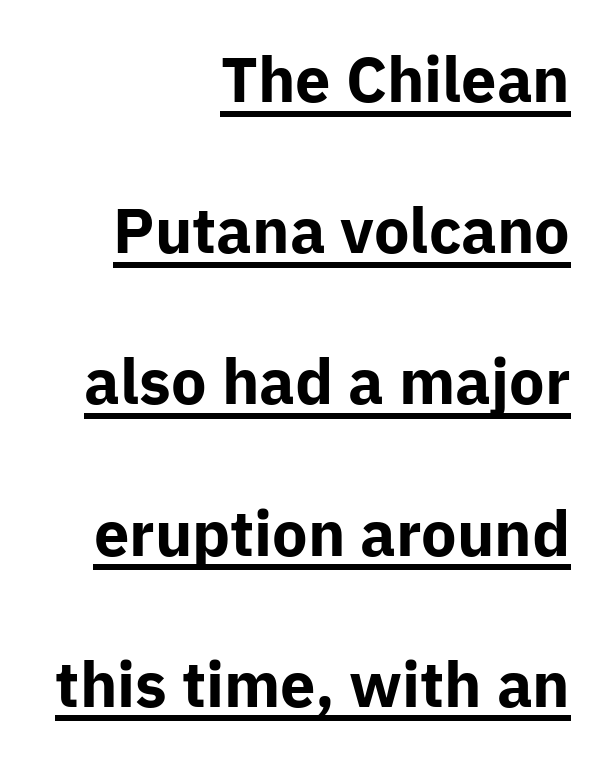
The letters sit at their default tracking, neither squeezed nor spread. Airy leading. If you drew a ruler down the right edge, every line would touch it. The text was rendered using a sans face with plain stroke endings.
